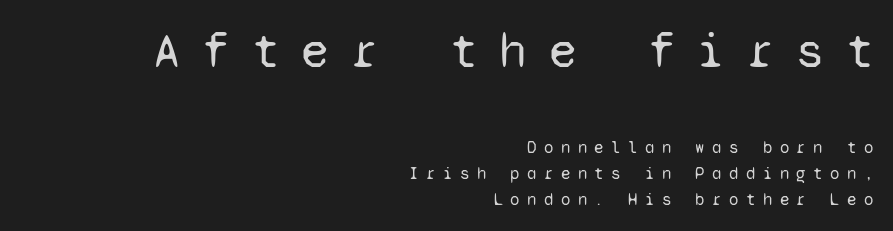
The earlier block is typeset at a bigger size than the later block. Classification — sans serif. Bold? No — there's no thickening of the strokes. Leading: standard. The paragraph has a hard right edge and a soft left edge.
